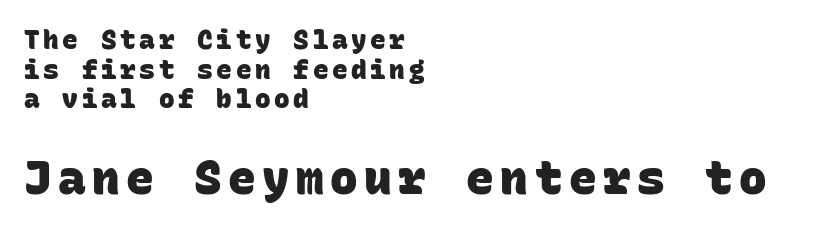
{"serif": "no", "bold": "yes", "weight": "heavy", "width": "normal", "stroke_contrast": "low", "x_height": "large", "monospaced": "yes", "underline": "no", "align": "left", "line_spacing": "tight", "line_spacing_ratio": 1.14, "larger_block": "second", "size_ratio": 1.77, "glyph_px": 46}
